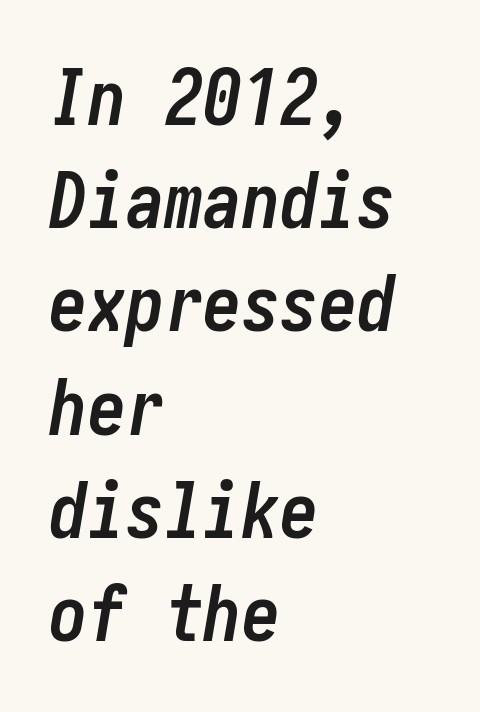
Its strokes are broad and dark, the hallmark of bold type. Has an underline been added? It has not. Glyph-to-glyph distance matches everyday printed text. The lines in this sample share a left origin and differ only in where they stop. These lines sit exactly where default settings would place them.
